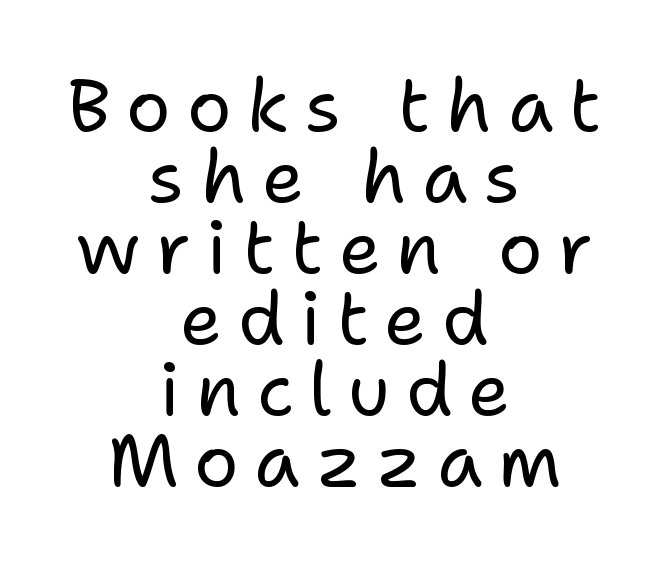
The passage shown stacks its lines with hardly any gap. What stands out about the letter spacing? Its width — letters are far apart. Observe the absence of serifs on each vertical stroke in this sample. Each letter keeps its own natural width here, so spacing adapts to shape. Think standard paragraph weight, or any step lighter than that. No word sits above an underline.
